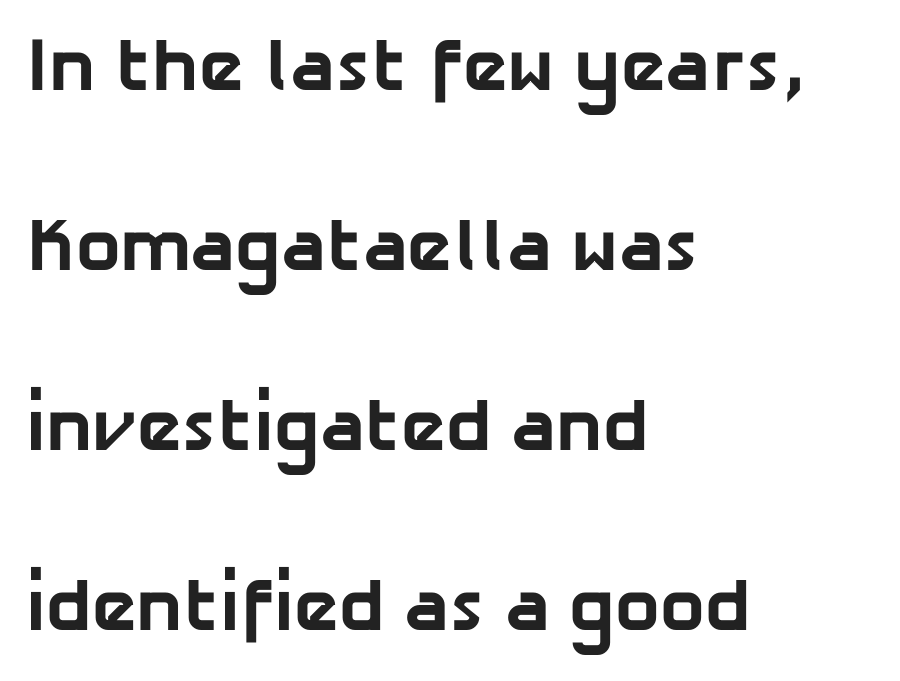
The image shows 75 px bold sans-serif type; set left-aligned, loose line spacing (2.4x), normal letter spacing, not underlined; low stroke contrast and a medium x-height.
